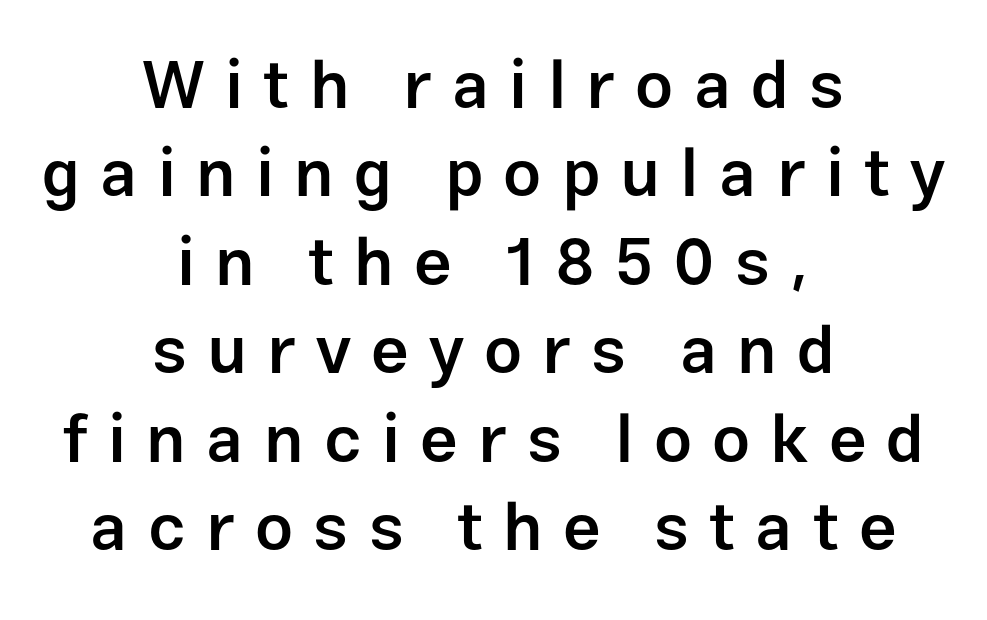
Q: Is the text bold? A: Semi-bold.
Q: Is the text italic (slanted)? A: No, it is upright.
Q: Is the typeface a serif or a sans-serif typeface? A: Sans-serif.
Q: Is the text underlined? A: No.
Q: How is the paragraph aligned? A: Centered.
Q: Is the spacing between letters normal or unusually wide? A: Unusually wide.
Q: Is the spacing between lines tight, normal or loose? A: Normal.
Q: Width (condensed, normal, or wide)? A: Normal.
Q: Stroke contrast? A: Low.
Q: x-height? A: Medium.
Q: Monospaced? A: No.
